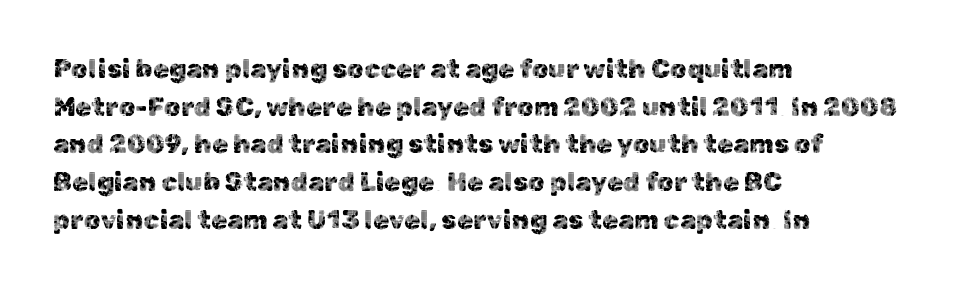
Which margin do the lines hug? The left one — the right edge is uneven. This sample uses plain, unmodified letter spacing. Glance below the letters and you will spot only blank space. Baseline-to-baseline distance is the conventional proportion of letter height.
